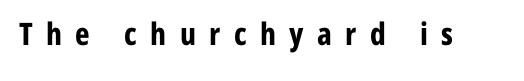
The image shows 31 px bold, condensed sans-serif type, upright; set unusually wide letter spacing (+0.43 em), not underlined; low stroke contrast and a medium x-height.
